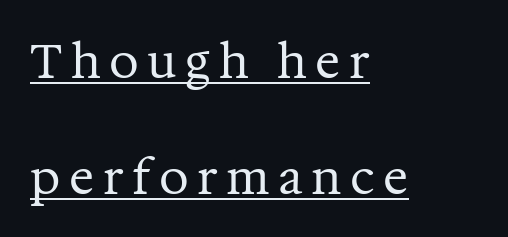
{"serif": "yes", "italic": "no", "bold": "no", "weight": "regular", "width": "normal", "stroke_contrast": "medium", "x_height": "medium", "monospaced": "no", "underline": "yes", "align": "left", "line_spacing": "loose", "line_spacing_ratio": 2.46, "glyph_px": 47}
